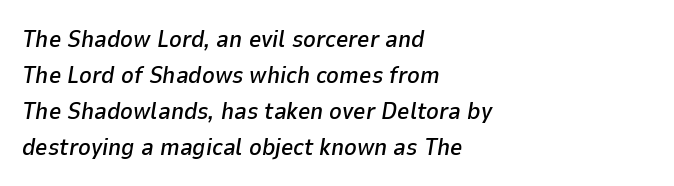
The image shows 24 px text type, italic (leaning right); set left-aligned, normal line spacing (1.5x), normal letter spacing, not underlined.
